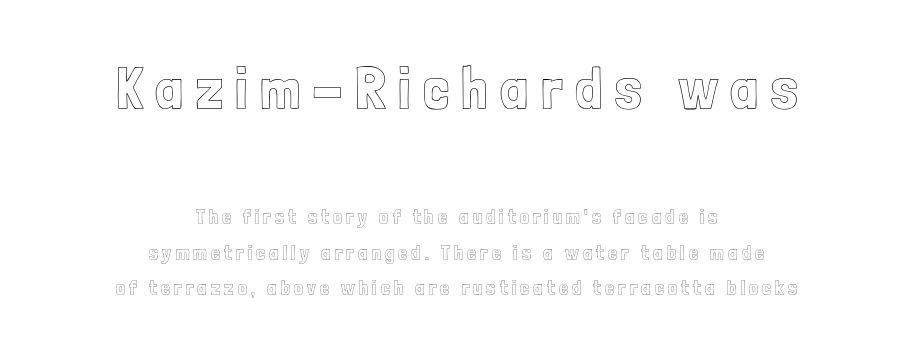
{"italic": "no", "width": "condensed", "x_height": "medium", "monospaced": "no", "underline": "no", "align": "center", "line_spacing_ratio": 1.78, "letter_spacing": "wide", "letter_spacing_em": 0.21, "larger_block": "first", "size_ratio": 2.95, "glyph_px": 59}
